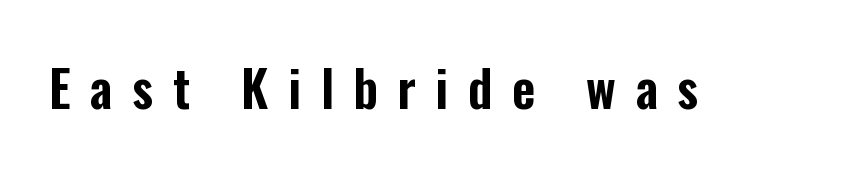
{"serif": "no", "italic": "no", "width": "condensed", "stroke_contrast": "low", "x_height": "medium", "monospaced": "no", "underline": "no", "letter_spacing": "wide", "letter_spacing_em": 0.39, "glyph_px": 50}
